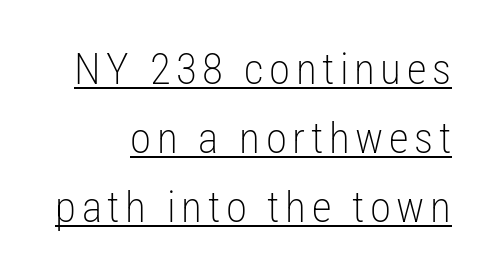
You could not count columns in this text — the font is proportionally spaced. Honestly, the underline is the first thing you notice here. Posture: upright roman. Stroke mass is kept to a normal reading level or below.
